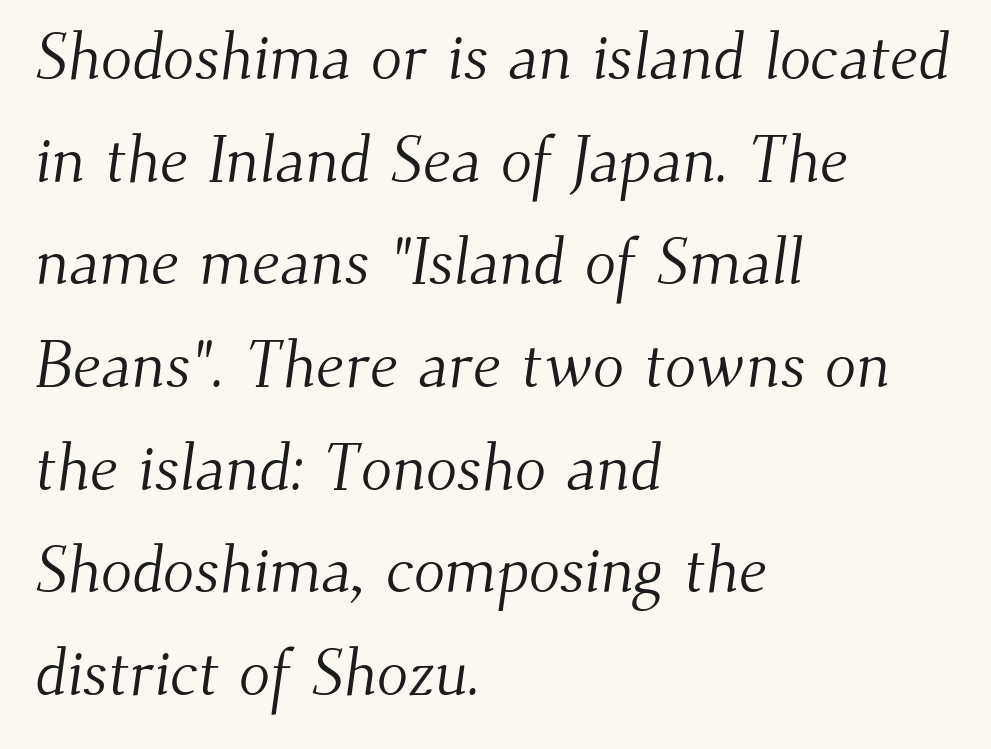
Q: Is the text bold? A: No.
Q: Is the typeface a serif or a sans-serif typeface? A: Serif.
Q: Is the text underlined? A: No.
Q: How is the paragraph aligned? A: Left-aligned.
Q: Is the spacing between letters normal or unusually wide? A: Normal.
Q: Is the spacing between lines tight, normal or loose? A: Normal.
Q: Width (condensed, normal, or wide)? A: Normal.
Q: Stroke contrast? A: Medium.
Q: x-height? A: Small.
Q: Monospaced? A: No.
